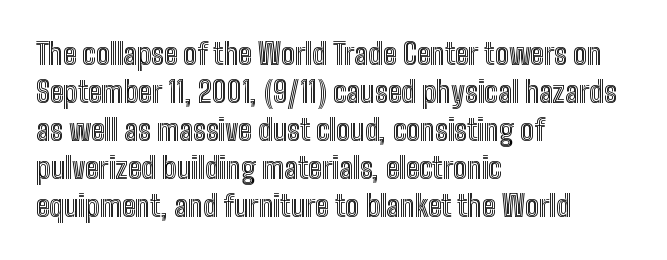
The image shows 29 px condensed type, upright; set left-aligned, normal line spacing (1.31x), normal letter spacing, not underlined; a medium x-height.
